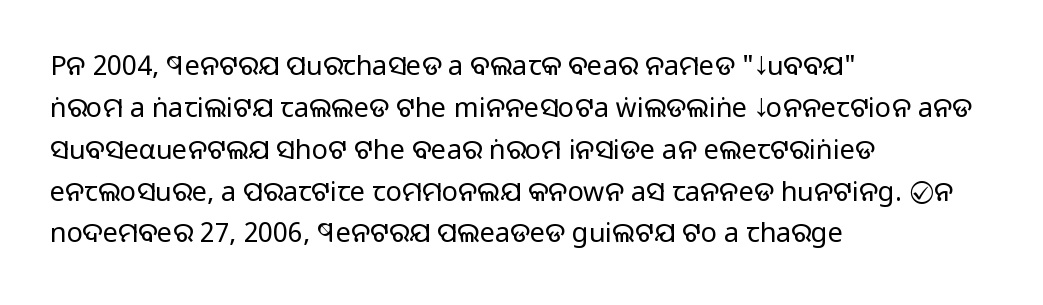
The image shows 27 px text type, upright; set left-aligned, normal line spacing (1.55x), normal letter spacing, not underlined.
